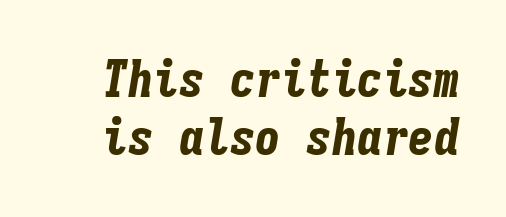
Q: Is the text bold? A: Yes.
Q: Is the text italic (slanted)? A: Yes, it leans right by about 9 degrees.
Q: Is the text underlined? A: No.
Q: Is the spacing between letters normal or unusually wide? A: Normal.
Q: Is the spacing between lines tight, normal or loose? A: Tight.
Q: Width (condensed, normal, or wide)? A: Condensed.
Q: Stroke contrast? A: Low.
Q: x-height? A: Medium.
Q: Monospaced? A: Yes.
